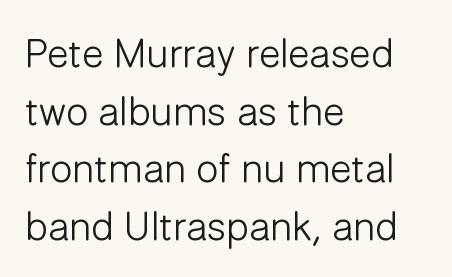
{"serif": "no", "italic": "no", "bold": "no", "weight": "light", "width": "normal", "stroke_contrast": "low", "x_height": "medium", "monospaced": "no", "underline": "no", "align": "left", "line_spacing": "normal", "line_spacing_ratio": 1.44, "letter_spacing": "normal", "letter_spacing_em": 0.0, "glyph_px": 40}
